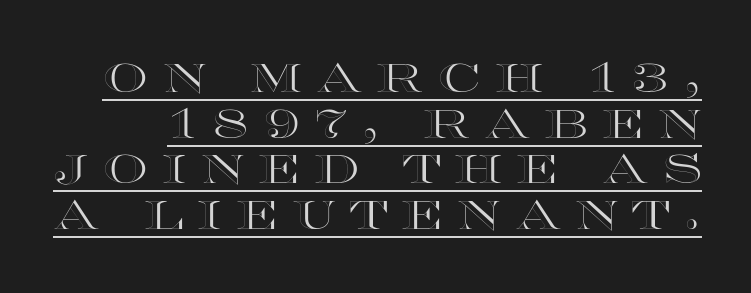
Q: Is the text italic (slanted)? A: No, it is upright.
Q: Is the text underlined? A: Yes.
Q: Is the spacing between letters normal or unusually wide? A: Unusually wide.
Q: Is the spacing between lines tight, normal or loose? A: Tight.
Q: Width (condensed, normal, or wide)? A: Wide.
Q: x-height? A: Large.
Q: Monospaced? A: No.
